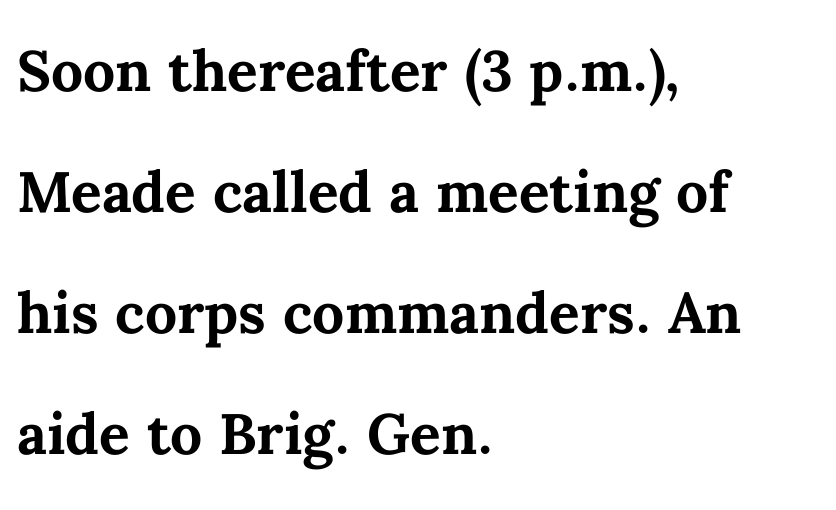
Q: Is the text bold? A: Yes.
Q: Is the text italic (slanted)? A: No, it is upright.
Q: Is the text underlined? A: No.
Q: How is the paragraph aligned? A: Left-aligned.
Q: Is the spacing between letters normal or unusually wide? A: Normal.
Q: Is the spacing between lines tight, normal or loose? A: Normal.
Q: Width (condensed, normal, or wide)? A: Normal.
Q: Stroke contrast? A: Medium.
Q: x-height? A: Medium.
Q: Monospaced? A: No.
